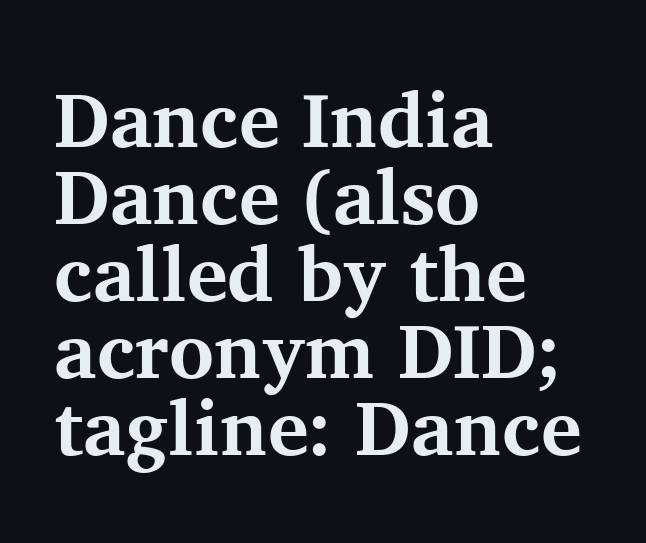
Q: Is the text bold? A: Yes.
Q: Is the text italic (slanted)? A: No, it is upright.
Q: Is the typeface a serif or a sans-serif typeface? A: Serif.
Q: Is the text underlined? A: No.
Q: How is the paragraph aligned? A: Left-aligned.
Q: Is the spacing between letters normal or unusually wide? A: Normal.
Q: Is the spacing between lines tight, normal or loose? A: Tight.
Q: Width (condensed, normal, or wide)? A: Normal.
Q: Stroke contrast? A: Medium.
Q: x-height? A: Medium.
Q: Monospaced? A: No.
